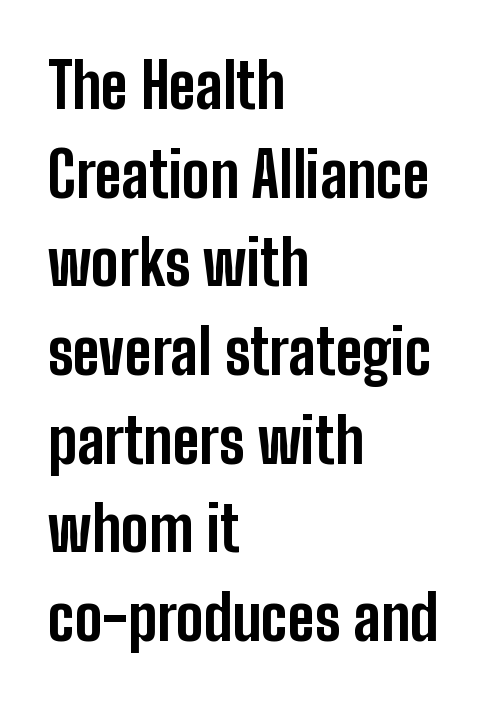
The image shows 62 px bold, condensed sans-serif type, upright; set left-aligned, normal line spacing (1.43x), normal letter spacing, not underlined; low stroke contrast and a medium x-height.
